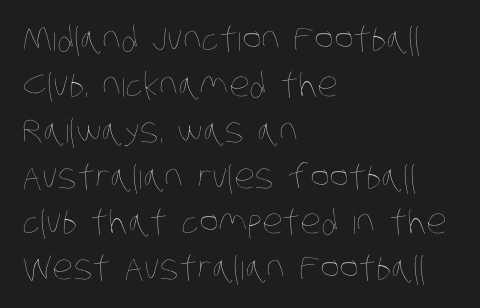
{"bold": "no", "weight": "thin", "width": "condensed", "stroke_contrast": "low", "x_height": "large", "monospaced": "no", "underline": "no", "align": "left", "line_spacing": "normal", "line_spacing_ratio": 1.39, "letter_spacing": "normal", "letter_spacing_em": 0.0, "glyph_px": 33}
